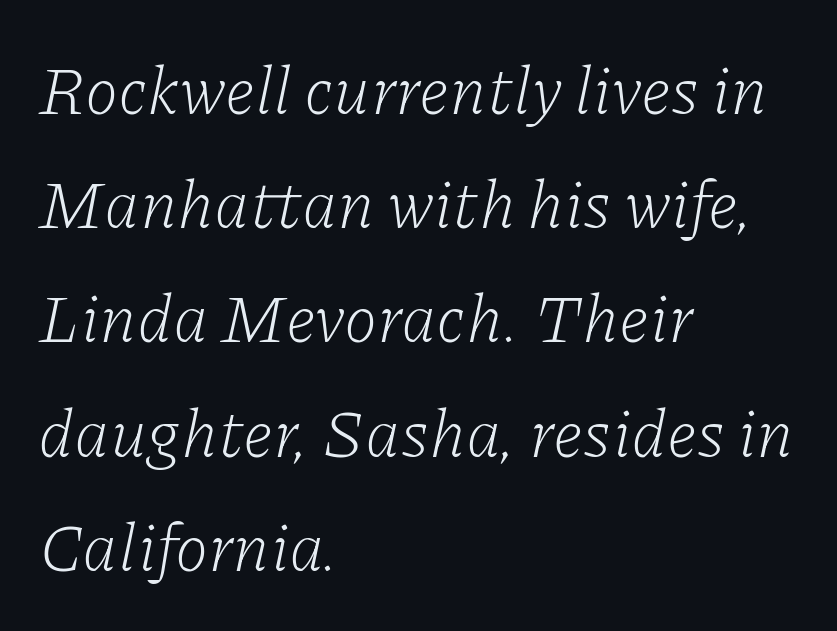
{"serif": "yes", "italic": "yes", "lean": "right", "slant_degrees": 11, "bold": "no", "weight": "light", "width": "normal", "stroke_contrast": "low", "x_height": "medium", "monospaced": "no", "underline": "no", "align": "left", "line_spacing": "normal", "line_spacing_ratio": 1.68, "letter_spacing": "normal", "letter_spacing_em": 0.0, "glyph_px": 68}
